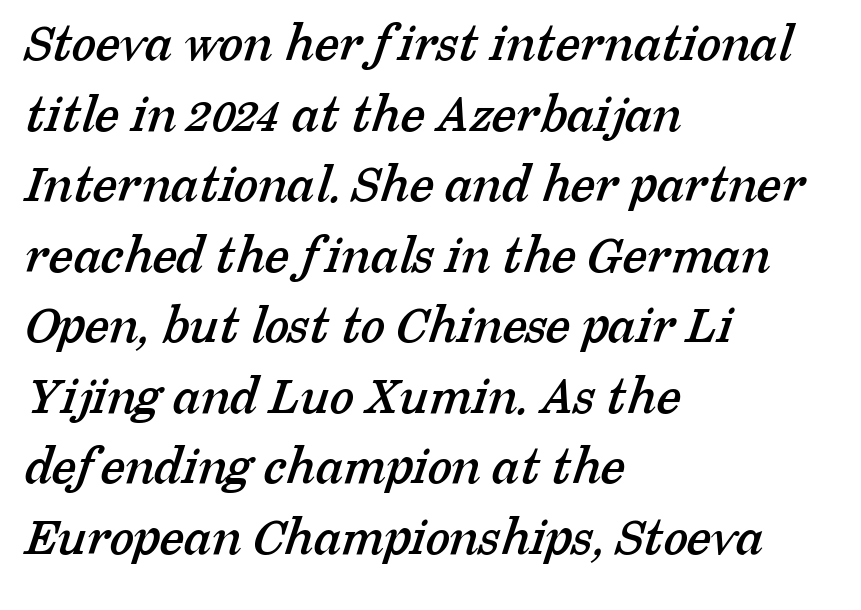
The image shows 56 px serif type; set left-aligned, normal line spacing (1.26x), normal letter spacing, not underlined; low stroke contrast and a medium x-height.
